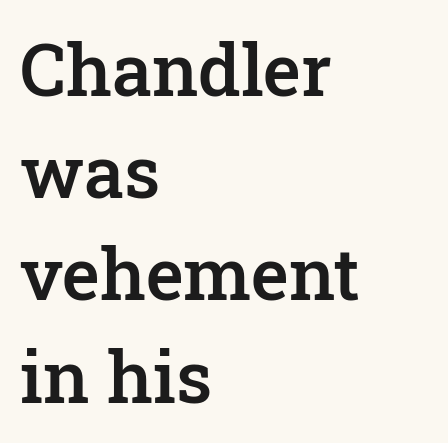
The image shows 72 px semibold serif type, upright; set left-aligned, normal line spacing (1.42x), normal letter spacing, not underlined; low stroke contrast and a medium x-height.
